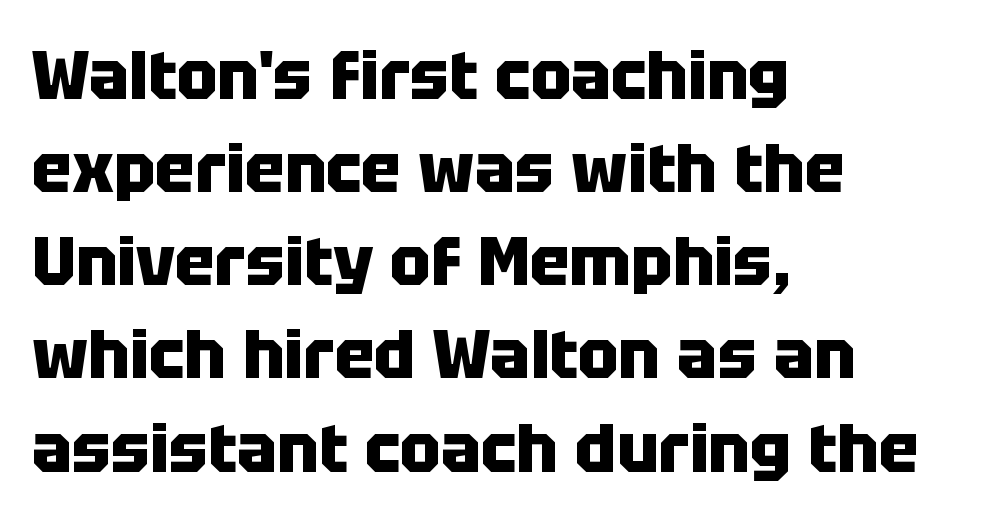
{"serif": "no", "italic": "no", "bold": "yes", "weight": "heavy", "width": "normal", "stroke_contrast": "low", "x_height": "large", "monospaced": "no", "underline": "no", "align": "left", "line_spacing": "normal", "line_spacing_ratio": 1.39, "letter_spacing": "normal", "letter_spacing_em": 0.0, "glyph_px": 67}
